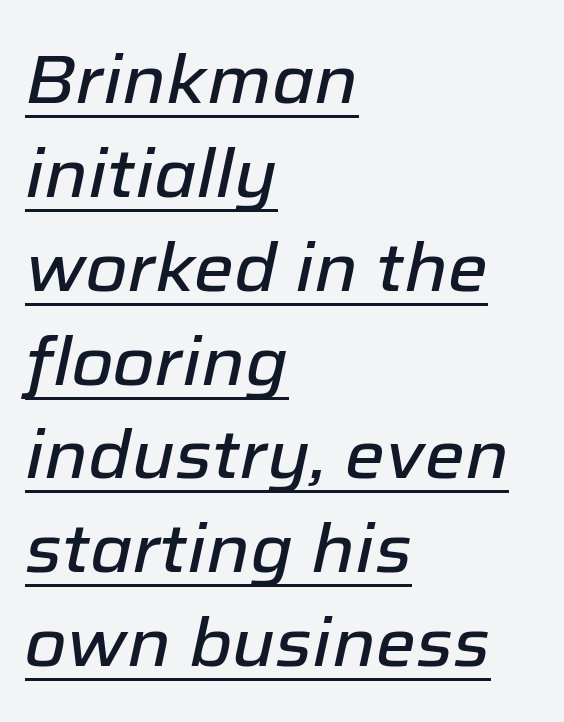
{"italic": "yes", "lean": "right", "slant_degrees": 12, "width": "normal", "stroke_contrast": "low", "x_height": "medium", "monospaced": "no", "underline": "yes", "align": "left", "line_spacing": "normal", "line_spacing_ratio": 1.38, "letter_spacing": "normal", "letter_spacing_em": 0.0, "glyph_px": 68}
